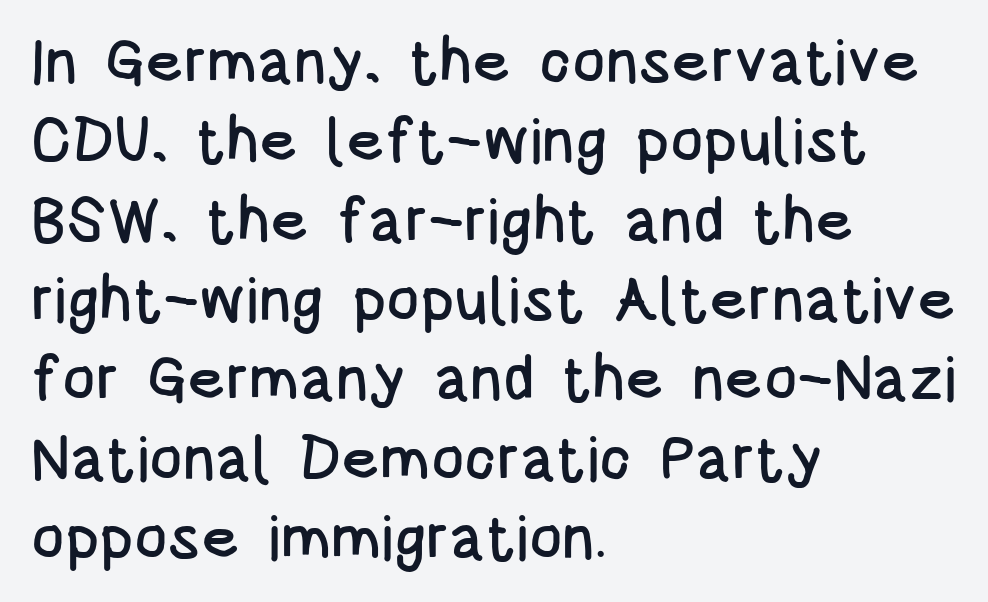
{"serif": "no", "italic": "no", "width": "condensed", "stroke_contrast": "low", "x_height": "large", "monospaced": "no", "underline": "no", "align": "left", "line_spacing": "normal", "line_spacing_ratio": 1.28, "letter_spacing": "normal", "letter_spacing_em": 0.0, "glyph_px": 62}
